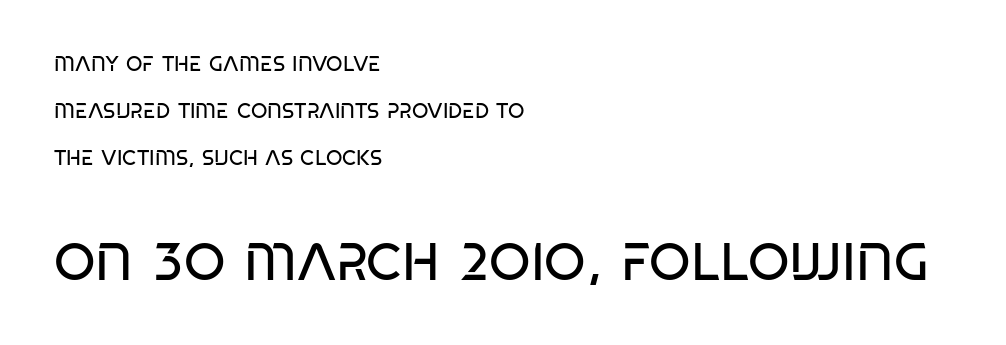
Q: Is the text bold? A: No.
Q: Is the typeface a serif or a sans-serif typeface? A: Sans-serif.
Q: Is the text underlined? A: No.
Q: How is the paragraph aligned? A: Left-aligned.
Q: Is the spacing between letters normal or unusually wide? A: Normal.
Q: Is the spacing between lines tight, normal or loose? A: Loose.
Q: Which block of text is set in a larger size, the first (top) or the second (bottom)? A: The second (bottom) one.
Q: Width (condensed, normal, or wide)? A: Condensed.
Q: Stroke contrast? A: Low.
Q: x-height? A: Large.
Q: Monospaced? A: No.
